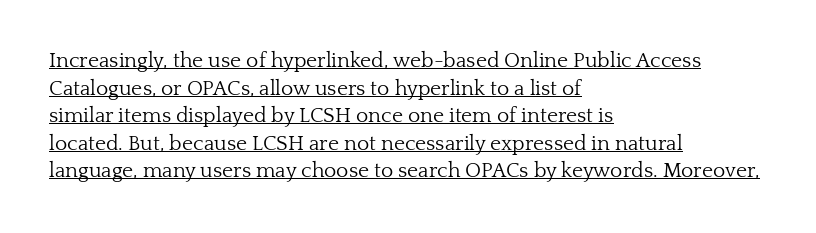
The image shows 21 px text type, upright; set left-aligned, normal line spacing (1.31x), normal letter spacing, underlined.
